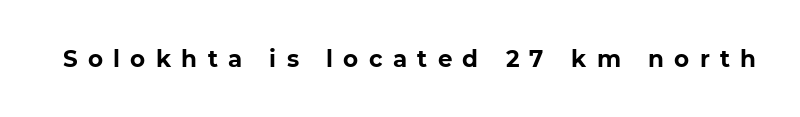
The image shows 23 px bold type; set unusually wide letter spacing (+0.45 em), not underlined.
